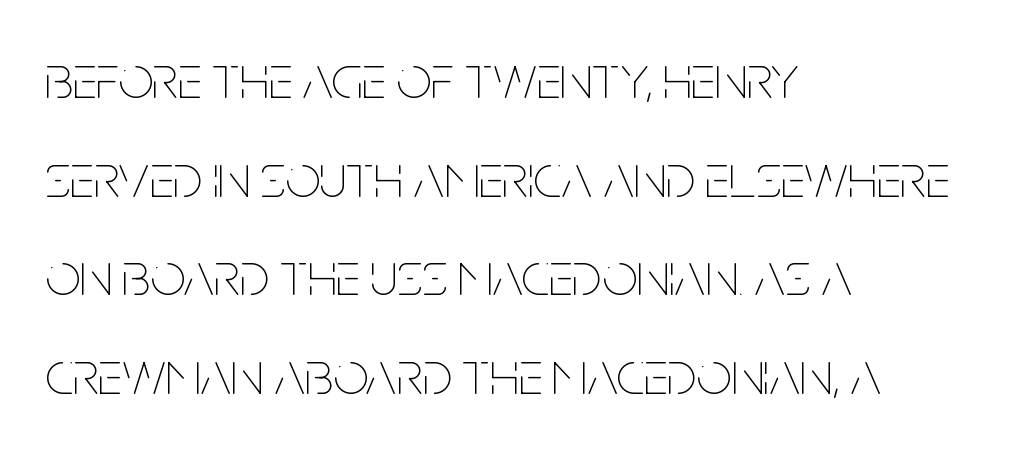
{"italic": "no", "bold": "no", "weight": "thin", "width": "condensed", "stroke_contrast": "low", "x_height": "large", "monospaced": "no", "underline": "no", "align": "left", "line_spacing": "normal", "line_spacing_ratio": 1.59, "letter_spacing": "normal", "letter_spacing_em": 0.0, "glyph_px": 62}
